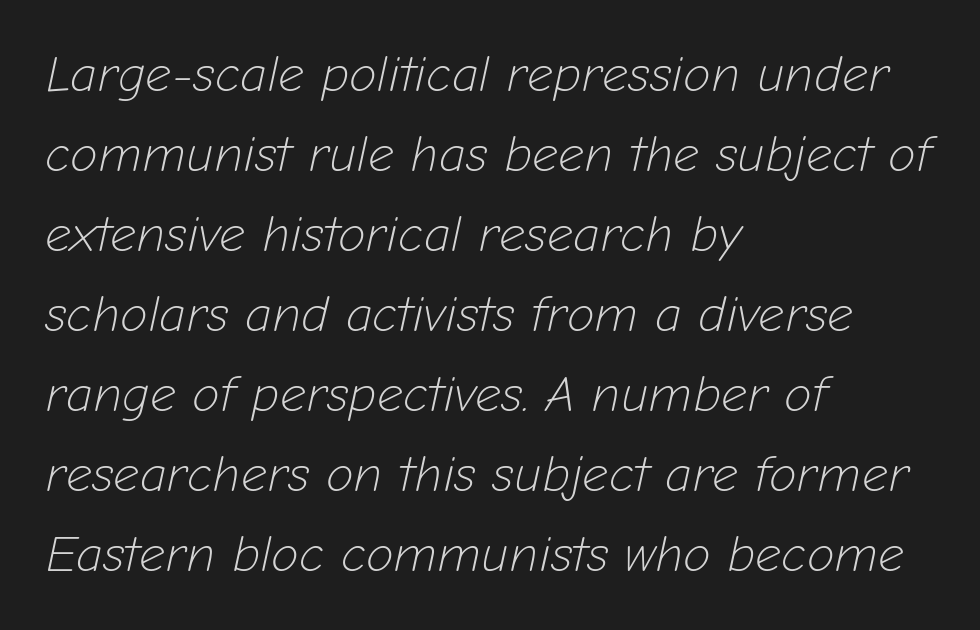
The image shows 51 px light type, italic (leaning right); set left-aligned, normal line spacing (1.57x), normal letter spacing, not underlined; low stroke contrast and a medium x-height.
